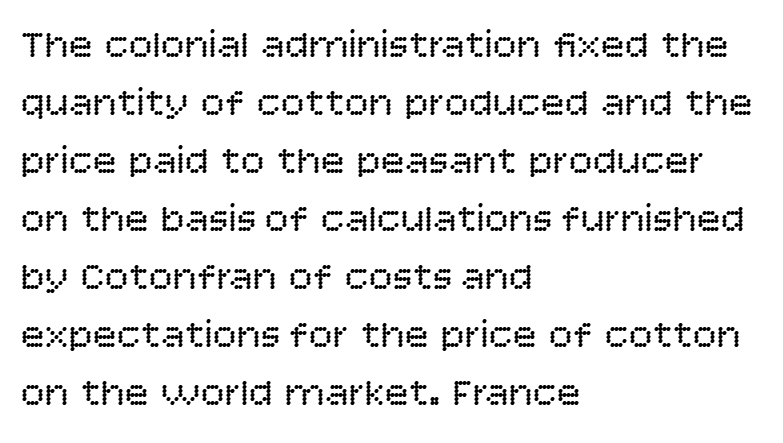
Q: Is the text bold? A: No.
Q: Is the text italic (slanted)? A: No, it is upright.
Q: Is the typeface a serif or a sans-serif typeface? A: Sans-serif.
Q: Is the text underlined? A: No.
Q: How is the paragraph aligned? A: Left-aligned.
Q: Is the spacing between letters normal or unusually wide? A: Normal.
Q: Is the spacing between lines tight, normal or loose? A: Normal.
Q: Width (condensed, normal, or wide)? A: Normal.
Q: Stroke contrast? A: Low.
Q: x-height? A: Large.
Q: Monospaced? A: No.
